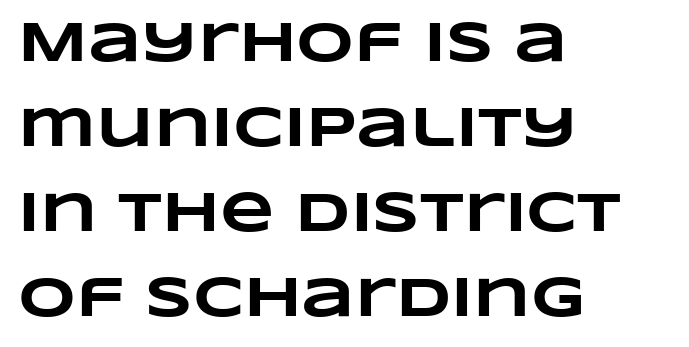
The image shows 56 px heavy, wide type; set left-aligned, normal line spacing (1.52x), normal letter spacing, not underlined; low stroke contrast and a large x-height.
